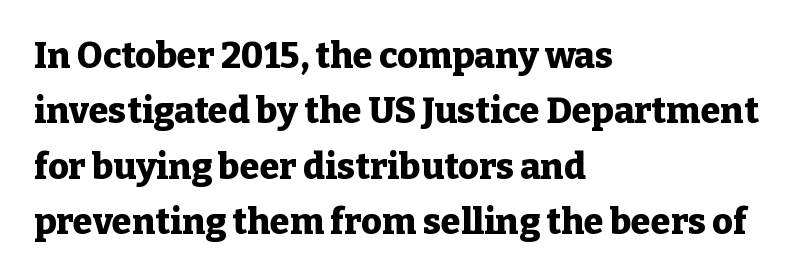
{"serif": "yes", "italic": "no", "bold": "yes", "weight": "heavy", "width": "normal", "stroke_contrast": "low", "x_height": "medium", "monospaced": "no", "underline": "no", "align": "left", "line_spacing": "normal", "line_spacing_ratio": 1.54, "letter_spacing": "normal", "letter_spacing_em": 0.0, "glyph_px": 36}
